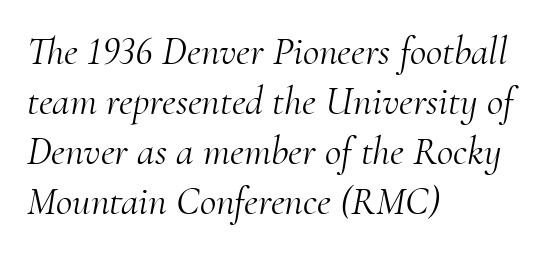
The rows are spaced the way most documents space them. Caption: standard tracking, unaltered. The setting favours the left margin, as ordinary paragraphs usually do. Characters are canted at an angle relative to the baseline's perpendicular. Examine the stroke ends and you'll spot serifs.
